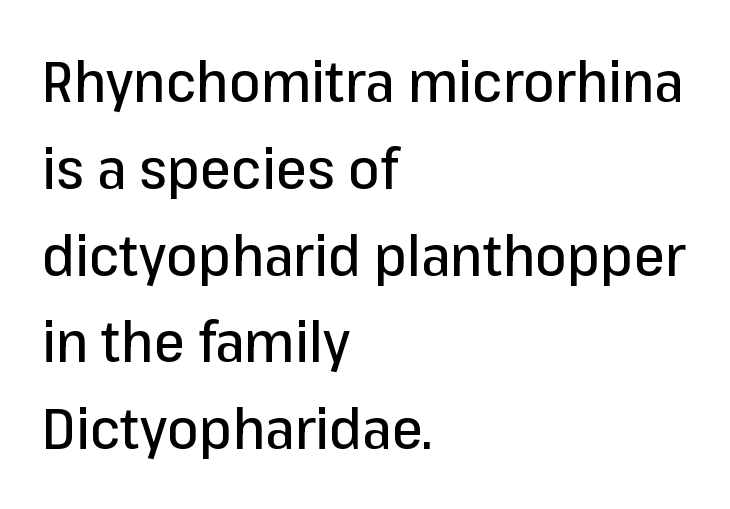
Q: Is the text italic (slanted)? A: No, it is upright.
Q: Is the typeface a serif or a sans-serif typeface? A: Sans-serif.
Q: Is the text underlined? A: No.
Q: How is the paragraph aligned? A: Left-aligned.
Q: Is the spacing between letters normal or unusually wide? A: Normal.
Q: Is the spacing between lines tight, normal or loose? A: Normal.
Q: Width (condensed, normal, or wide)? A: Normal.
Q: Stroke contrast? A: Low.
Q: x-height? A: Medium.
Q: Monospaced? A: No.
